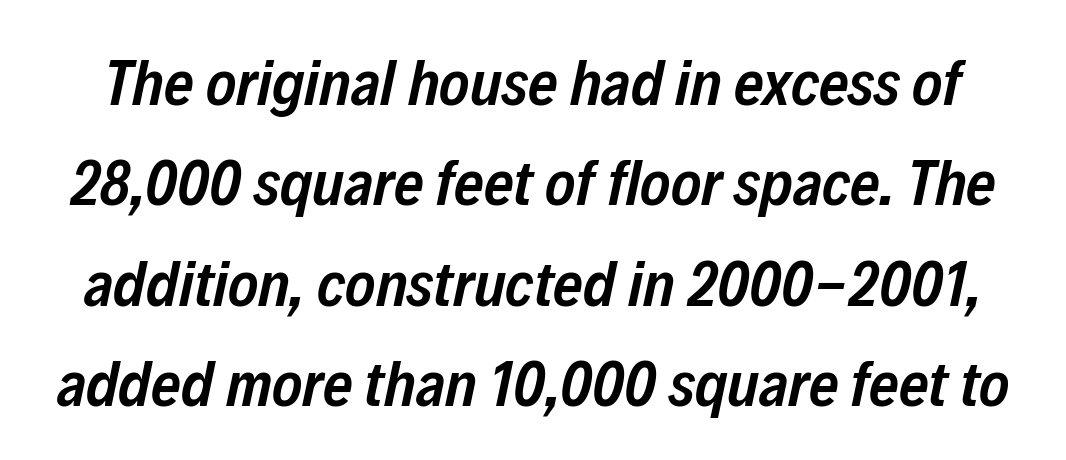
Think of a printed novel: that variable character pitch is what you see here. The passage shown leans; its letterforms are oblique. Underline: absent. Vertical spacing — default.
